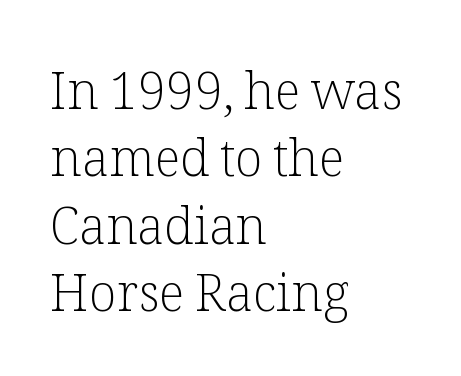
The paragraph shown leans on its left margin. Regular leading. Is this a fixed-width face? No — the glyphs have proportional, varying widths. Decoration check: the copy has no underline. The text was rendered using a seriffed face with decorative stroke endings.
